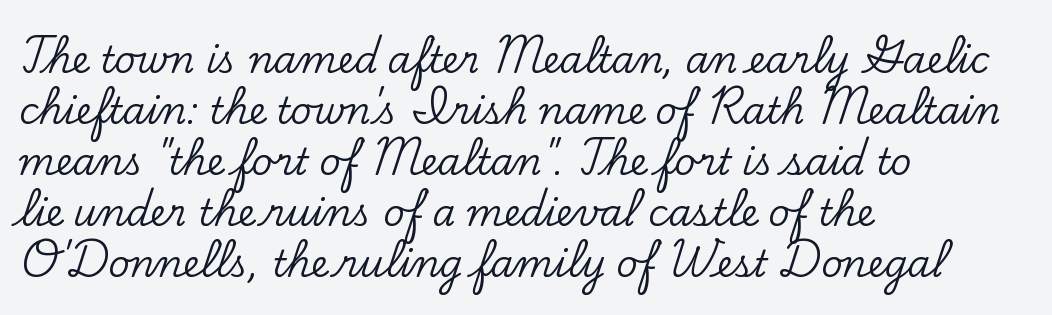
The image shows 37 px serif type; set left-aligned, normal line spacing (1.38x), normal letter spacing, not underlined; low stroke contrast and a small x-height.
